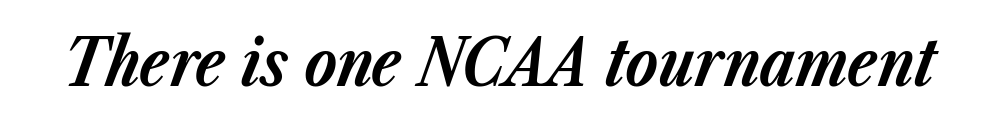
The image shows 66 px bold type, italic (leaning right); set normal letter spacing, not underlined; low stroke contrast and a medium x-height.
